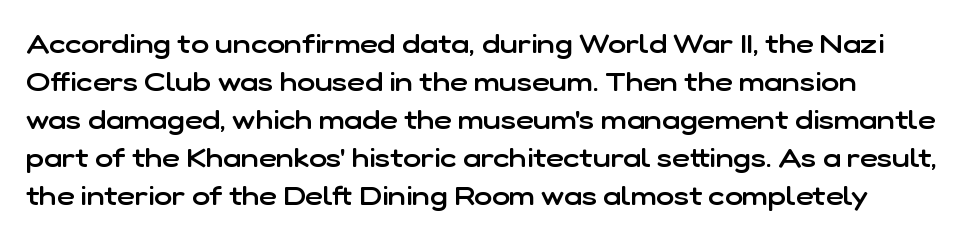
Q: Is the text bold? A: Semi-bold.
Q: Is the text italic (slanted)? A: No, it is upright.
Q: Is the text underlined? A: No.
Q: How is the paragraph aligned? A: Left-aligned.
Q: Is the spacing between letters normal or unusually wide? A: Normal.
Q: Is the spacing between lines tight, normal or loose? A: Normal.
